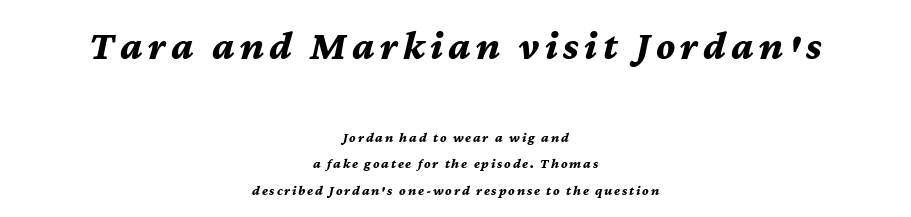
Q: Is the text bold? A: Yes.
Q: Is the text italic (slanted)? A: Yes, it leans right by about 12 degrees.
Q: Is the text underlined? A: No.
Q: How is the paragraph aligned? A: Centered.
Q: Which block of text is set in a larger size, the first (top) or the second (bottom)? A: The first (top) one.
Q: Width (condensed, normal, or wide)? A: Normal.
Q: Stroke contrast? A: Medium.
Q: x-height? A: Medium.
Q: Monospaced? A: No.
